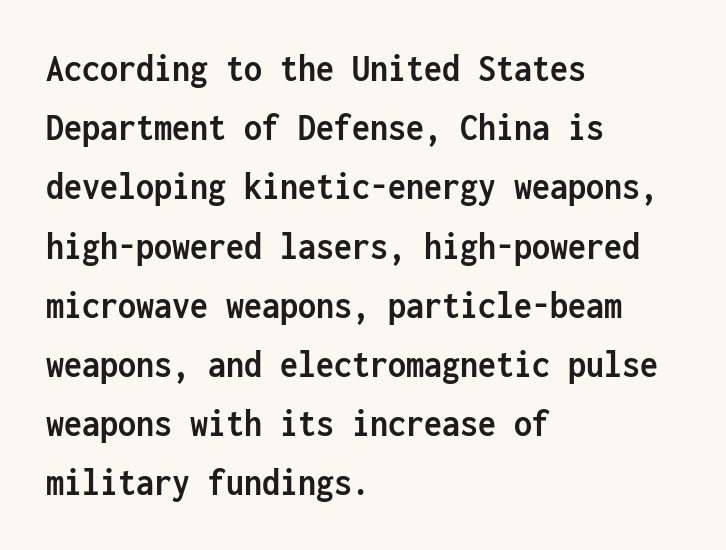
Q: Is the text bold? A: Yes.
Q: Is the text italic (slanted)? A: No, it is upright.
Q: Is the typeface a serif or a sans-serif typeface? A: Sans-serif.
Q: Is the text underlined? A: No.
Q: How is the paragraph aligned? A: Left-aligned.
Q: Is the spacing between letters normal or unusually wide? A: Normal.
Q: Is the spacing between lines tight, normal or loose? A: Normal.
Q: Width (condensed, normal, or wide)? A: Condensed.
Q: Stroke contrast? A: Low.
Q: x-height? A: Medium.
Q: Monospaced? A: Yes.
